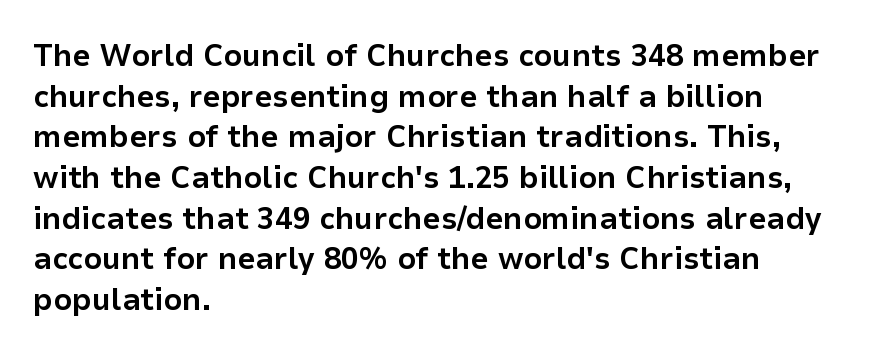
{"serif": "no", "italic": "no", "bold": "yes", "weight": "bold", "width": "normal", "stroke_contrast": "low", "x_height": "medium", "monospaced": "no", "underline": "no", "align": "left", "line_spacing": "normal", "line_spacing_ratio": 1.27, "letter_spacing": "normal", "letter_spacing_em": 0.0, "glyph_px": 32}
